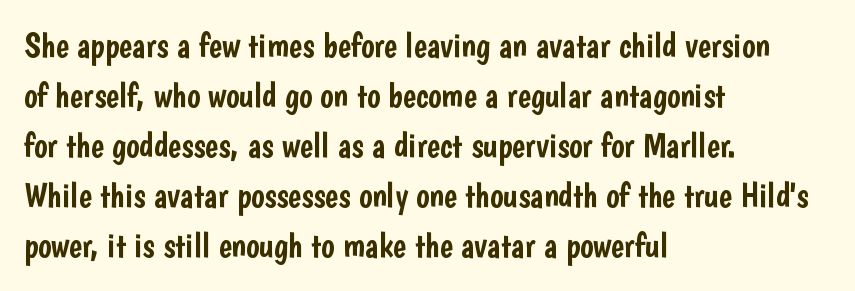
{"serif": "no", "italic": "no", "width": "condensed", "stroke_contrast": "low", "x_height": "medium", "monospaced": "no", "underline": "no", "align": "left", "line_spacing": "normal", "line_spacing_ratio": 1.43, "letter_spacing": "normal", "letter_spacing_em": 0.0, "glyph_px": 35}
